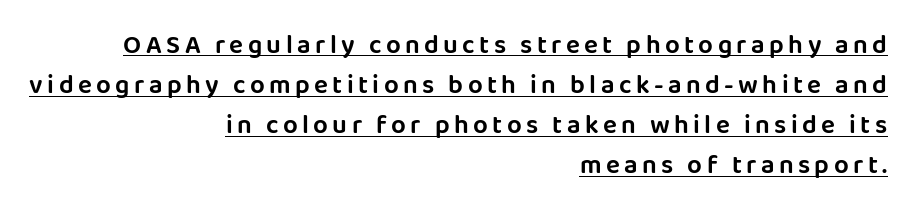
{"italic": "no", "underline": "yes", "align": "right", "line_spacing": "normal", "line_spacing_ratio": 1.54, "glyph_px": 26}
